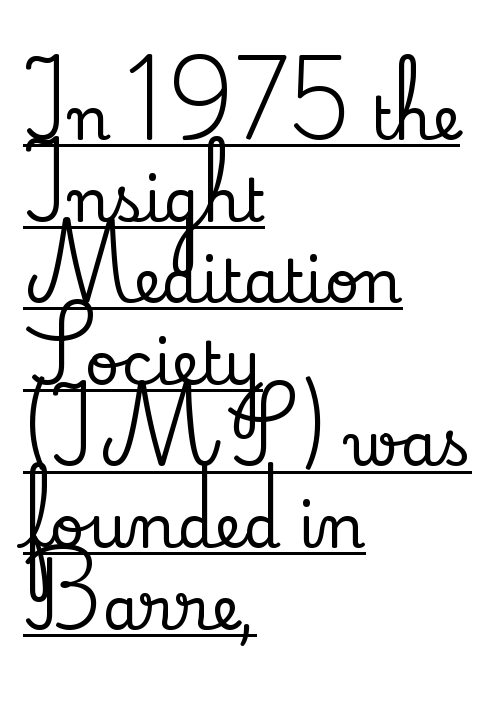
The image shows 60 px serif type, upright; set left-aligned, normal line spacing (1.36x), normal letter spacing, underlined; low stroke contrast and a small x-height.
